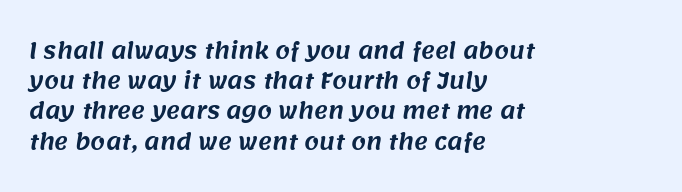
Lines of text with bare space underneath. A classic flush-left, rag-right setting is used for this passage. A typesetter would call this leading conventional body-copy spacing. This rendering leaves character spacing at its baseline value.
